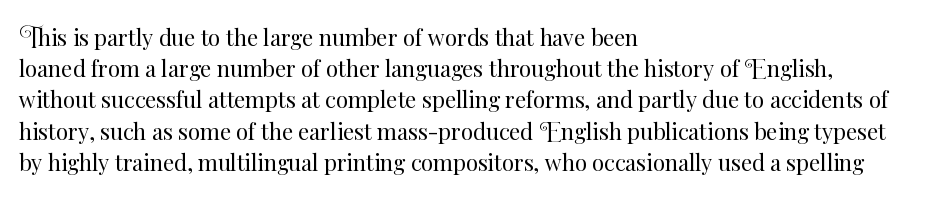
Q: Is the text bold? A: No.
Q: Is the text italic (slanted)? A: No, it is upright.
Q: Is the text underlined? A: No.
Q: How is the paragraph aligned? A: Left-aligned.
Q: Is the spacing between letters normal or unusually wide? A: Normal.
Q: Is the spacing between lines tight, normal or loose? A: Normal.
